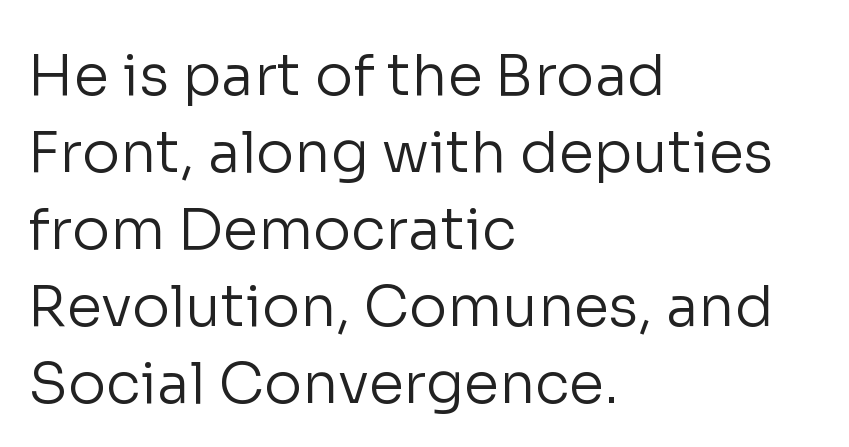
Is there much room between lines? A standard amount, neither cramped nor airy. Posture: vertical. Character widths vary here, with narrow letters taking less room than wide ones. The font family rendered here belongs to the sans-serif group. These lines keep a tight, regular rhythm from letter to letter.
